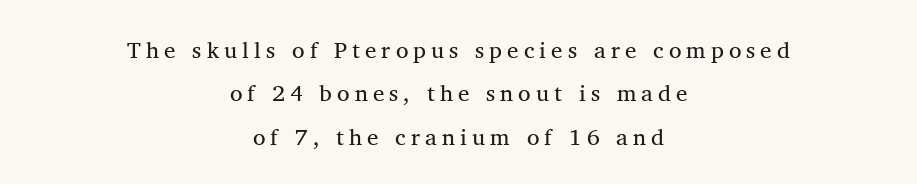
Underline: absent. The letters are spread apart with noticeably loose tracking. The passage is arranged like a title page — every line centered. The letters stand upright; this is a roman face. This reads as an unemphasized weight, regular at the heaviest.
